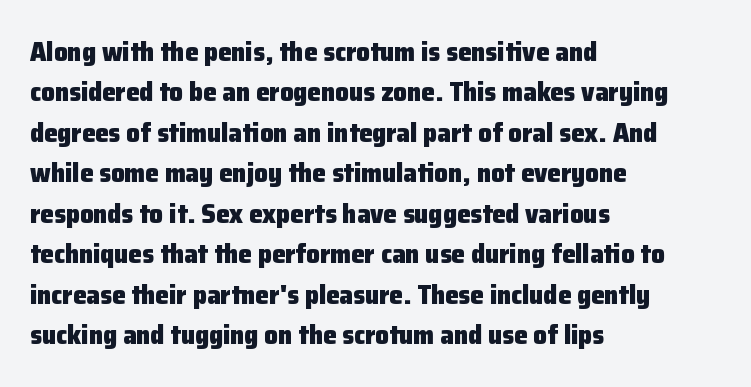
Q: Is the text bold? A: Yes.
Q: Is the text italic (slanted)? A: No, it is upright.
Q: Is the text underlined? A: No.
Q: How is the paragraph aligned? A: Left-aligned.
Q: Is the spacing between letters normal or unusually wide? A: Normal.
Q: Is the spacing between lines tight, normal or loose? A: Normal.
